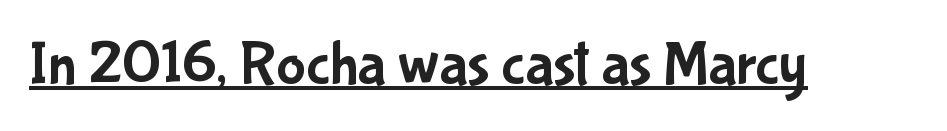
Q: Is the text italic (slanted)? A: No, it is upright.
Q: Is the typeface a serif or a sans-serif typeface? A: Sans-serif.
Q: Is the text underlined? A: Yes.
Q: Is the spacing between letters normal or unusually wide? A: Normal.
Q: Width (condensed, normal, or wide)? A: Condensed.
Q: Stroke contrast? A: Low.
Q: x-height? A: Medium.
Q: Monospaced? A: No.
